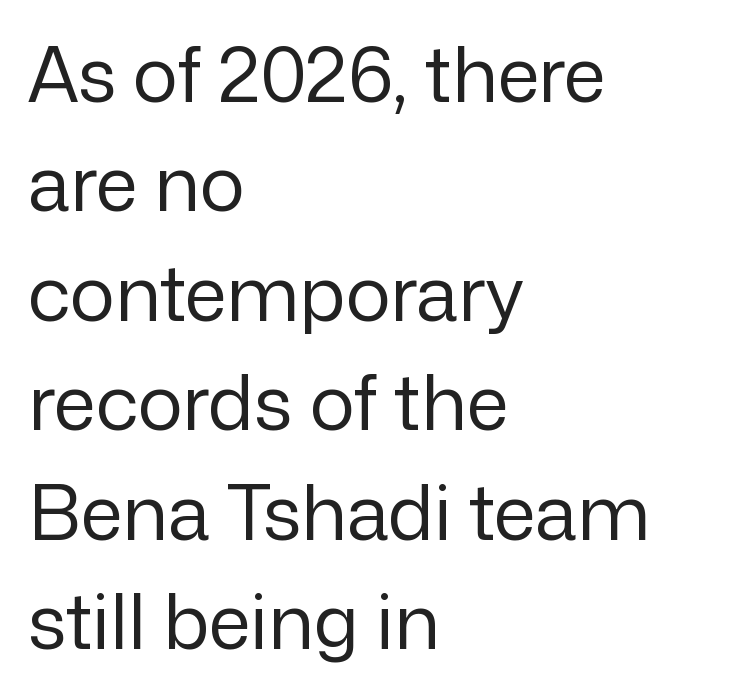
The image shows 76 px regular-weight sans-serif type, upright; set left-aligned, normal line spacing (1.44x), normal letter spacing, not underlined; low stroke contrast and a medium x-height.
